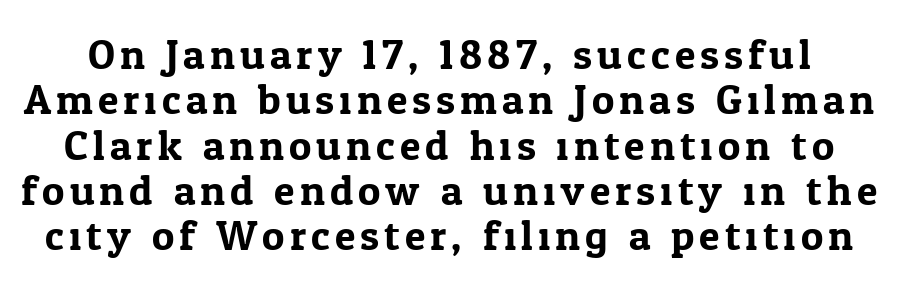
Q: Is the text italic (slanted)? A: No, it is upright.
Q: Is the typeface a serif or a sans-serif typeface? A: Serif.
Q: Is the text underlined? A: No.
Q: Is the spacing between lines tight, normal or loose? A: Tight.
Q: Width (condensed, normal, or wide)? A: Normal.
Q: Stroke contrast? A: Low.
Q: x-height? A: Medium.
Q: Monospaced? A: No.
